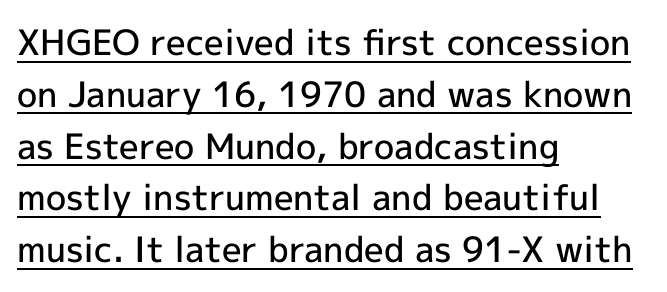
Quick note: underline on. It's the straight-up-and-down kind of type. Nothing unusual about the tracking: characters are spaced as the font intends. Notice the strokes are somewhat thickened but not fully heavy: this is a semibold. Compared with a centered layout, this one pins lines to the left instead. You can tell from the bare stems that sans-serif type was used.
